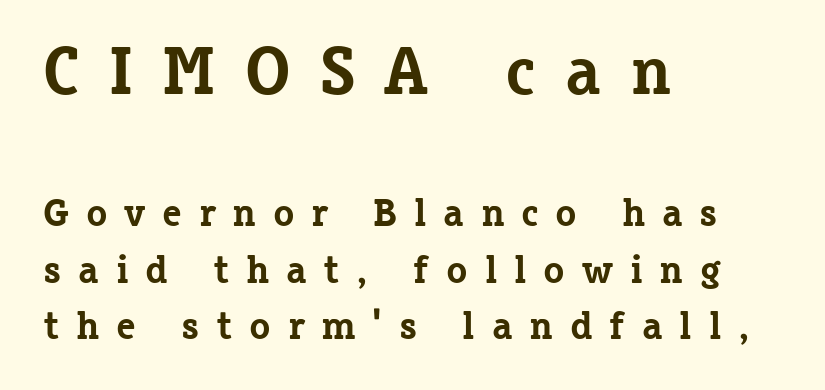
Between one letter and the next there's a generous, obvious gap. The compositor pushed each line to the left boundary. Heavy, bold letterforms. Only glyphs here, with clear space below each row. The block of text has a typical density, with ordinary space between rows.
